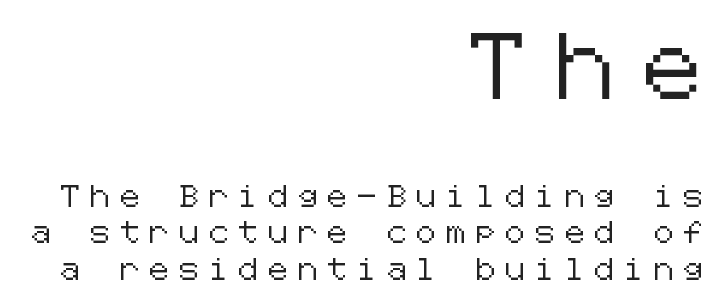
{"serif": "no", "italic": "no", "width": "normal", "stroke_contrast": "low", "x_height": "medium", "underline": "no", "align": "right", "line_spacing": "normal", "line_spacing_ratio": 1.67, "letter_spacing": "wide", "letter_spacing_em": 0.46, "larger_block": "first", "size_ratio": 2.95, "glyph_px": 65}
